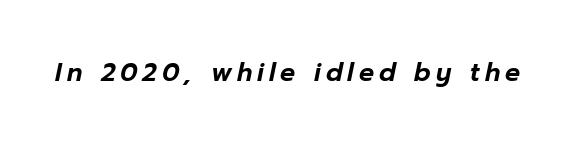
The image shows 25 px text type, italic (leaning right); set unusually wide letter spacing (+0.2 em), not underlined.
